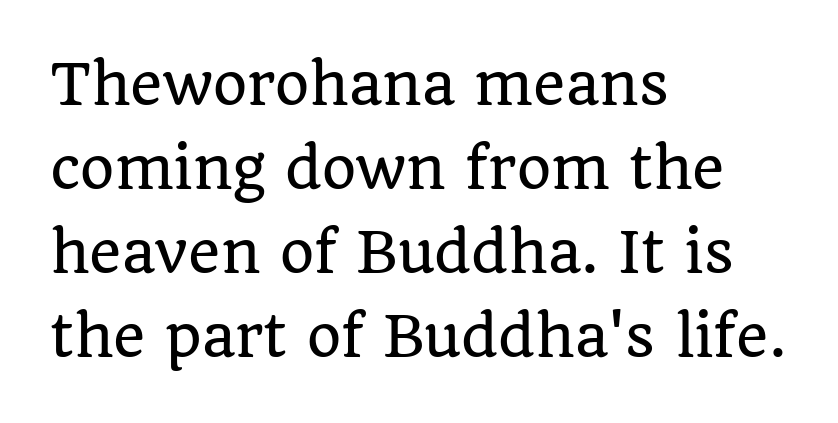
The image shows 55 px serif type, upright; set left-aligned, normal line spacing (1.53x), normal letter spacing, not underlined; low stroke contrast and a large x-height.
